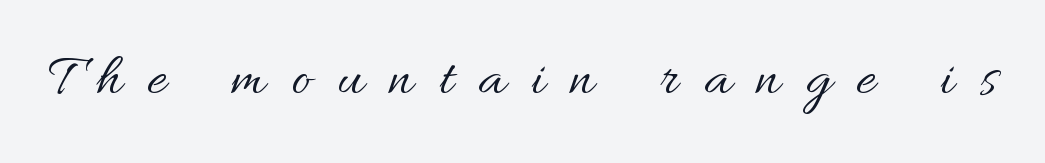
Loose tracking; the words dissolve into strings of separated letters. This reads as an unemphasized weight, regular at the heaviest. Descender tails drop into unmarked territory. Here the designer chose a conventional face with non-uniform glyph widths.
